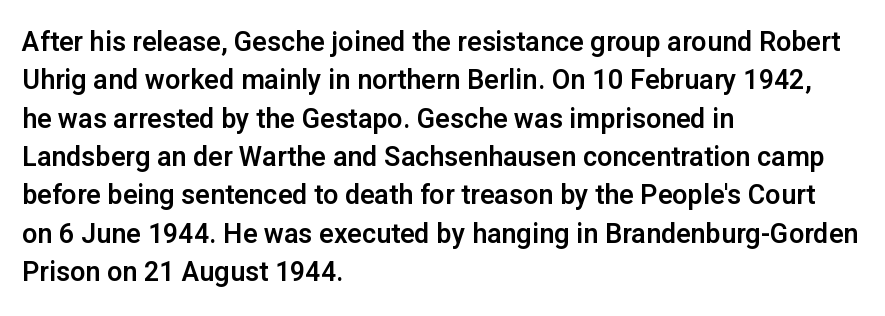
{"italic": "no", "underline": "no", "align": "left", "line_spacing": "normal", "line_spacing_ratio": 1.42, "letter_spacing": "normal", "letter_spacing_em": 0.0, "glyph_px": 27}
